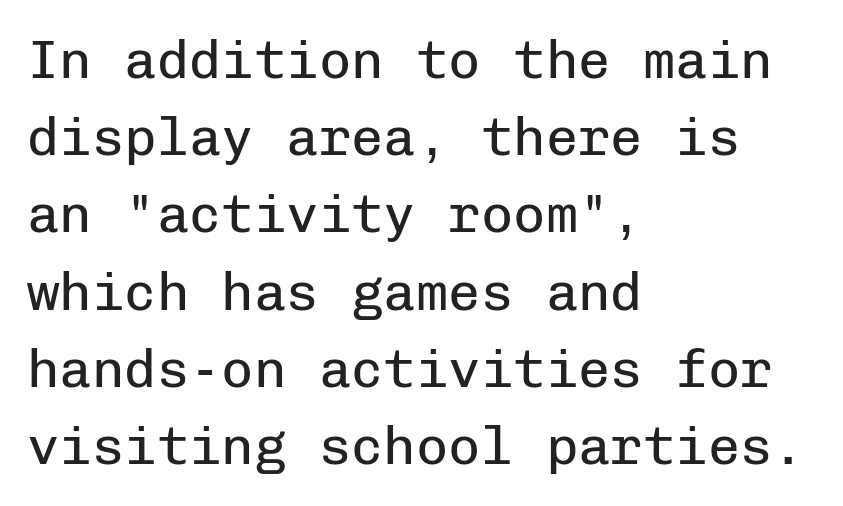
{"serif": "no", "italic": "no", "bold": "no", "weight": "regular", "width": "normal", "stroke_contrast": "low", "x_height": "medium", "monospaced": "yes", "underline": "no", "align": "left", "line_spacing": "normal", "line_spacing_ratio": 1.43, "letter_spacing": "normal", "letter_spacing_em": 0.0, "glyph_px": 54}
